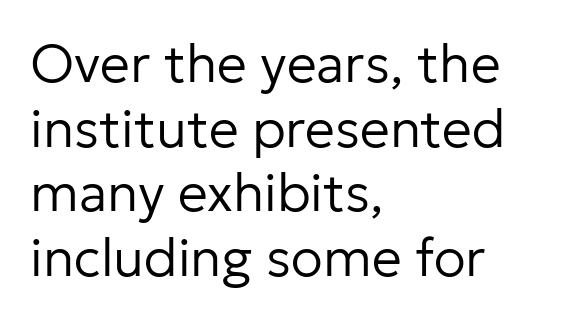
The image shows 53 px regular-weight sans-serif type, upright; set left-aligned, line spacing 1.22x, normal letter spacing, not underlined; low stroke contrast and a medium x-height.
